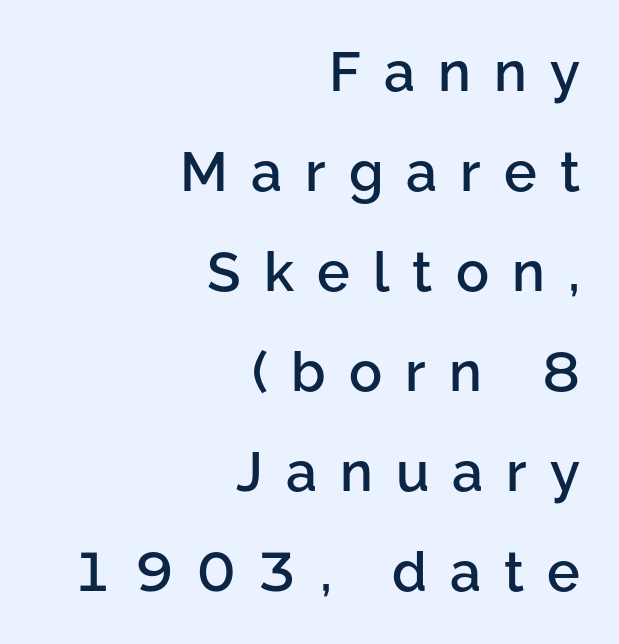
Q: Is the text bold? A: Semi-bold.
Q: Is the text italic (slanted)? A: No, it is upright.
Q: Is the typeface a serif or a sans-serif typeface? A: Sans-serif.
Q: Is the text underlined? A: No.
Q: How is the paragraph aligned? A: Right-aligned.
Q: Is the spacing between letters normal or unusually wide? A: Unusually wide.
Q: Width (condensed, normal, or wide)? A: Normal.
Q: Stroke contrast? A: Low.
Q: x-height? A: Medium.
Q: Monospaced? A: No.
